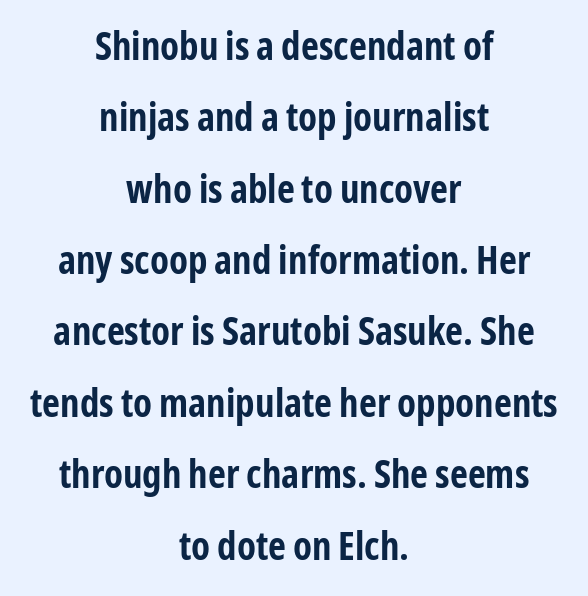
{"serif": "no", "italic": "no", "bold": "yes", "weight": "bold", "width": "condensed", "stroke_contrast": "low", "x_height": "medium", "monospaced": "no", "underline": "no", "align": "center", "line_spacing_ratio": 1.83, "letter_spacing": "normal", "letter_spacing_em": 0.0, "glyph_px": 39}
